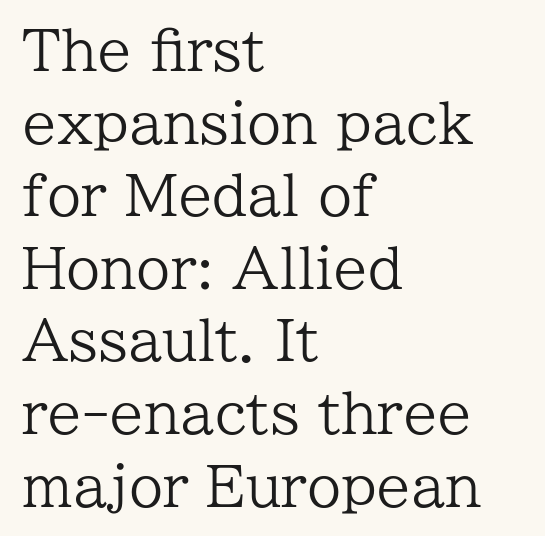
{"serif": "yes", "italic": "no", "bold": "no", "weight": "regular", "width": "normal", "stroke_contrast": "low", "x_height": "medium", "monospaced": "no", "underline": "no", "align": "left", "line_spacing": "normal", "line_spacing_ratio": 1.32, "letter_spacing": "normal", "letter_spacing_em": 0.0, "glyph_px": 55}
